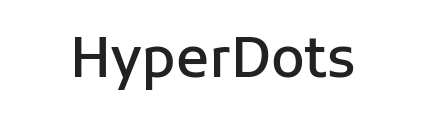
{"serif": "no", "italic": "no", "bold": "semi", "weight": "semibold", "width": "normal", "stroke_contrast": "low", "x_height": "medium", "monospaced": "no", "underline": "no", "letter_spacing": "normal", "letter_spacing_em": 0.0, "glyph_px": 55}
